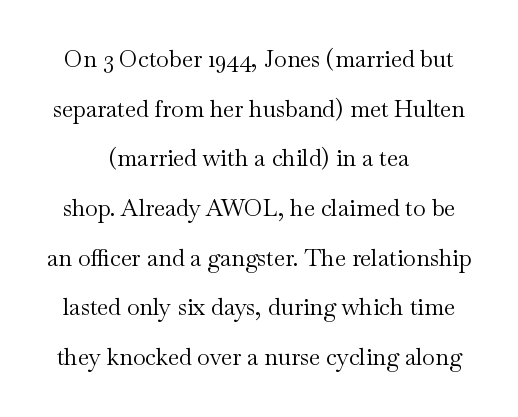
Characters remain perfectly vertical along every line. Students, observe: this is what heavily led, spacious text looks like. No extra tracking has been applied to these lines. Stroke mass is kept to a normal reading level or below. The passage shown is not underscored anywhere.
